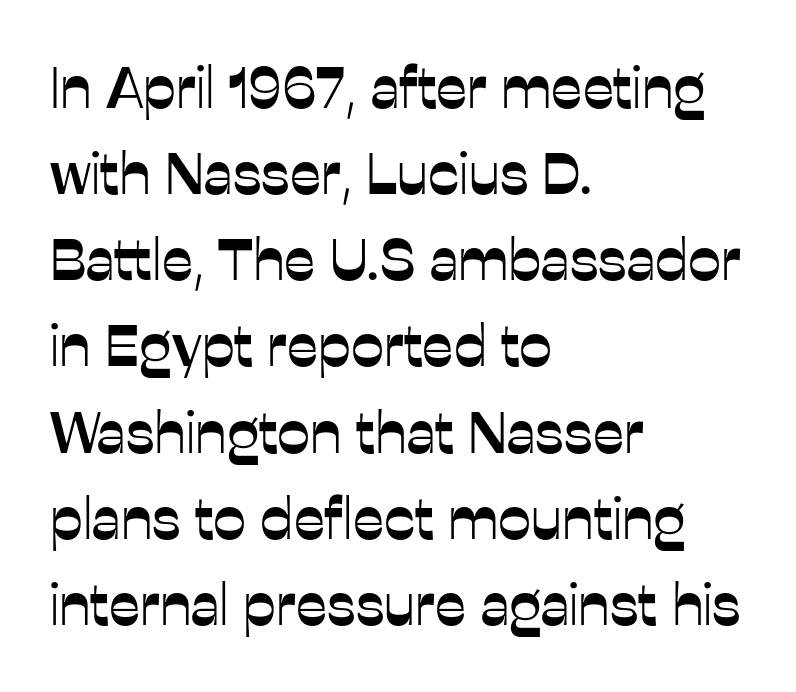
The image shows 59 px sans-serif type, upright; set left-aligned, normal line spacing (1.46x), normal letter spacing, not underlined; low stroke contrast and a medium x-height.
